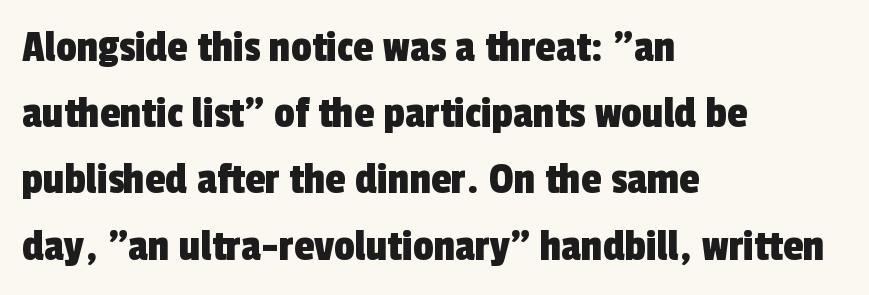
{"serif": "no", "width": "condensed", "x_height": "medium", "monospaced": "no", "underline": "no", "align": "left", "line_spacing": "normal", "line_spacing_ratio": 1.44, "letter_spacing": "normal", "letter_spacing_em": 0.0, "glyph_px": 46}
